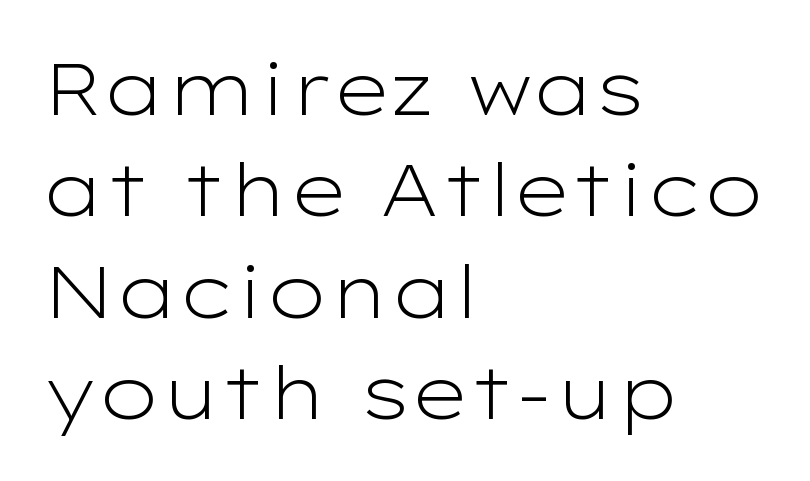
Q: Is the text bold? A: No.
Q: Is the text italic (slanted)? A: No, it is upright.
Q: Is the typeface a serif or a sans-serif typeface? A: Sans-serif.
Q: Is the text underlined? A: No.
Q: How is the paragraph aligned? A: Left-aligned.
Q: Is the spacing between letters normal or unusually wide? A: Normal.
Q: Is the spacing between lines tight, normal or loose? A: Normal.
Q: Width (condensed, normal, or wide)? A: Wide.
Q: Stroke contrast? A: Low.
Q: x-height? A: Medium.
Q: Monospaced? A: No.
